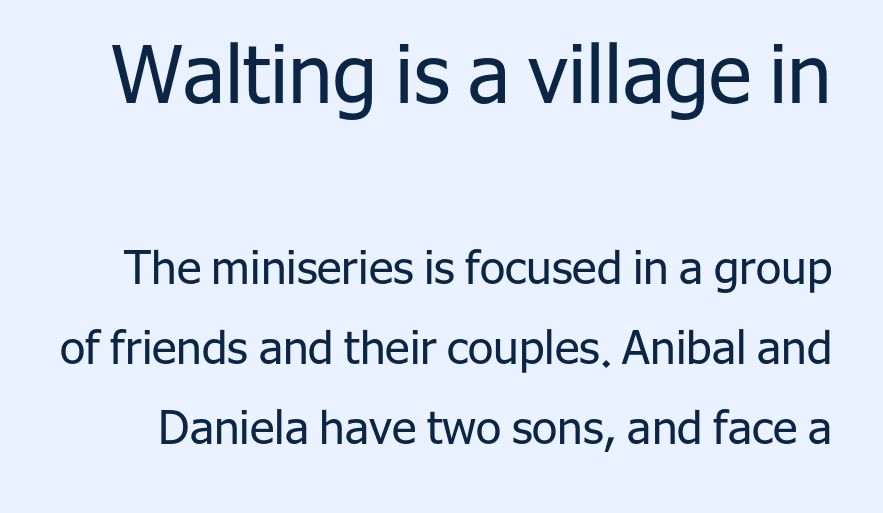
The image shows 80 px regular-weight sans-serif type, upright; set line spacing 1.74x, normal letter spacing, not underlined; the first (top) block is 1.74x larger; low stroke contrast and a medium x-height.
